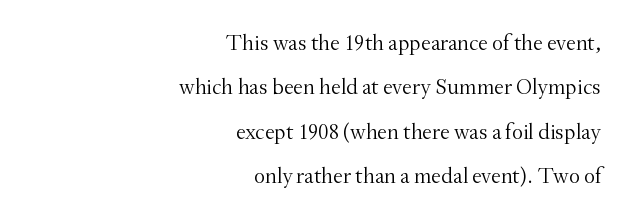
The image shows 22 px text type, upright; set right-aligned, loose line spacing (2.02x), normal letter spacing, not underlined.
